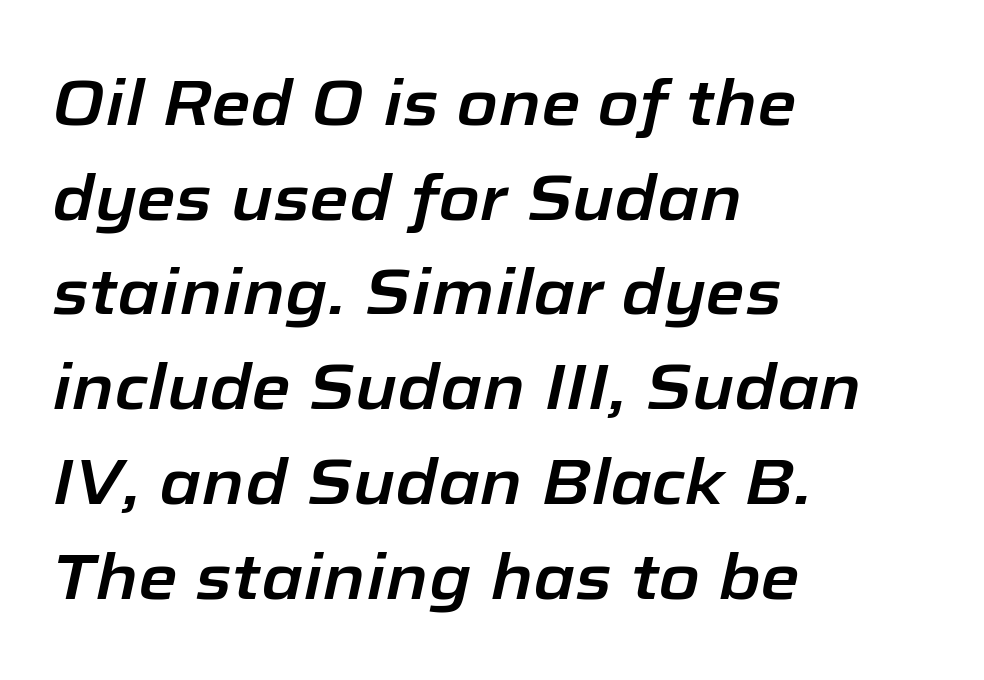
{"italic": "yes", "lean": "right", "slant_degrees": 12, "width": "normal", "stroke_contrast": "low", "x_height": "medium", "monospaced": "no", "underline": "no", "align": "left", "line_spacing": "normal", "line_spacing_ratio": 1.48, "letter_spacing": "normal", "letter_spacing_em": 0.0, "glyph_px": 64}
